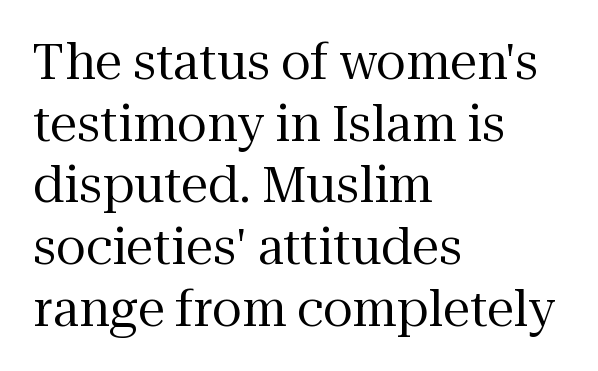
{"serif": "yes", "italic": "no", "bold": "no", "weight": "regular", "width": "normal", "stroke_contrast": "medium", "x_height": "medium", "monospaced": "no", "underline": "no", "align": "left", "line_spacing": "normal", "line_spacing_ratio": 1.26, "letter_spacing": "normal", "letter_spacing_em": 0.0, "glyph_px": 49}
